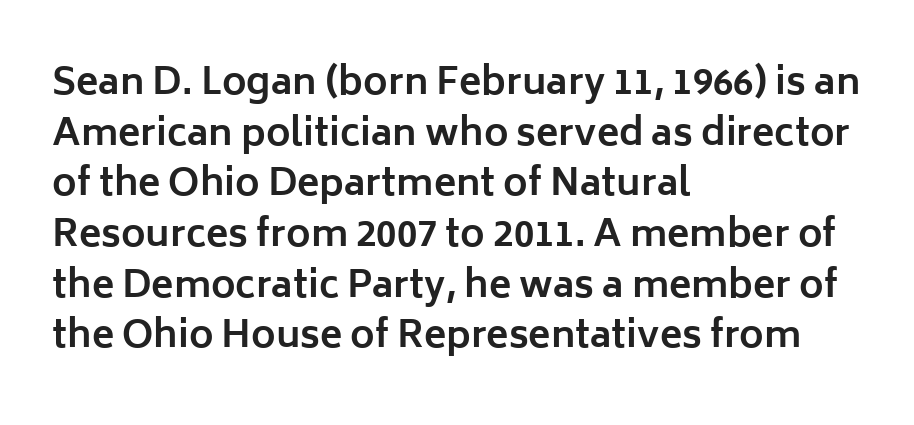
The image shows 37 px bold sans-serif type, upright; set left-aligned, normal line spacing (1.37x), normal letter spacing, not underlined; low stroke contrast and a medium x-height.
